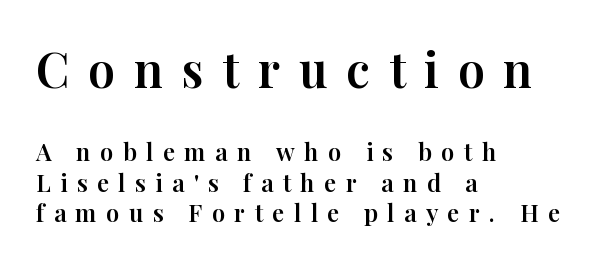
Q: Is the text italic (slanted)? A: No, it is upright.
Q: Is the typeface a serif or a sans-serif typeface? A: Serif.
Q: Is the text underlined? A: No.
Q: How is the paragraph aligned? A: Left-aligned.
Q: Is the spacing between letters normal or unusually wide? A: Unusually wide.
Q: Is the spacing between lines tight, normal or loose? A: Normal.
Q: Which block of text is set in a larger size, the first (top) or the second (bottom)? A: The first (top) one.
Q: Width (condensed, normal, or wide)? A: Normal.
Q: Stroke contrast? A: High.
Q: x-height? A: Medium.
Q: Monospaced? A: No.
